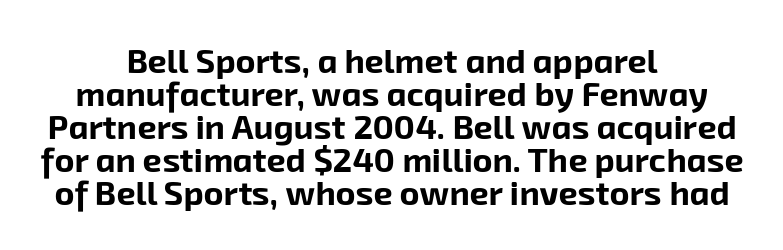
Emphasis by weight is at full strength: bold. Is there much room between lines? No — they nearly touch. You can tell from the bare stems that sans-serif type was used. You could call the tracking neutral — neither tight nor loose. Looks like regular typesetting: each glyph gets only the width it needs.
